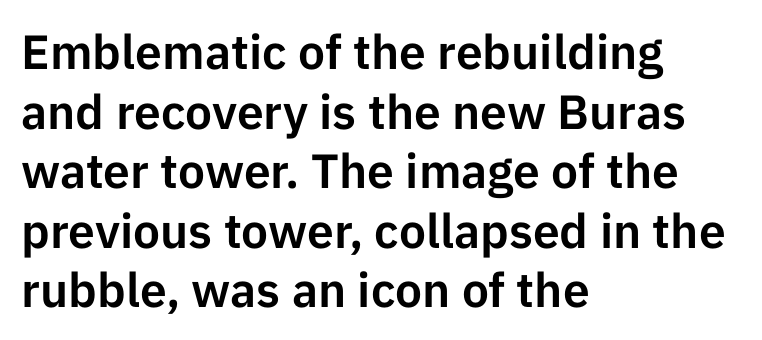
{"serif": "no", "italic": "no", "width": "normal", "stroke_contrast": "low", "x_height": "medium", "monospaced": "no", "underline": "no", "align": "left", "line_spacing_ratio": 1.24, "letter_spacing": "normal", "letter_spacing_em": 0.0, "glyph_px": 48}
